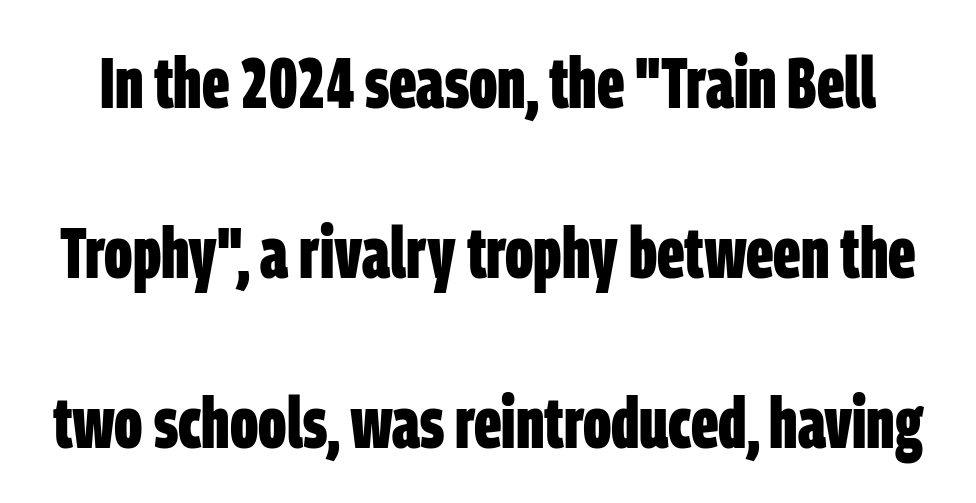
The type is set solid horizontally, with unmodified tracking. Check where the strokes stop: nothing finishes them off — pure sans. This sample trades compactness for vertical openness between lines. Here the designer chose a conventional face with non-uniform glyph widths.
